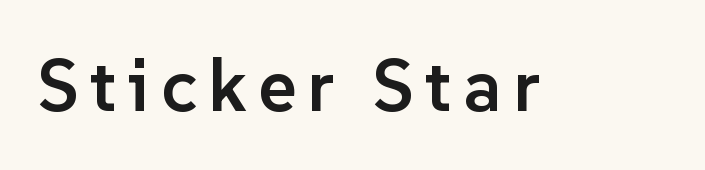
{"serif": "no", "italic": "no", "bold": "semi", "weight": "semibold", "width": "normal", "stroke_contrast": "low", "x_height": "medium", "monospaced": "no", "underline": "no", "glyph_px": 74}
